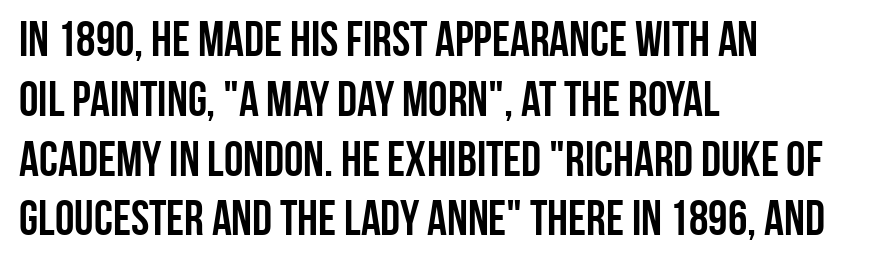
Q: Is the text bold? A: Yes.
Q: Is the text italic (slanted)? A: No, it is upright.
Q: Is the typeface a serif or a sans-serif typeface? A: Sans-serif.
Q: Is the text underlined? A: No.
Q: How is the paragraph aligned? A: Left-aligned.
Q: Is the spacing between letters normal or unusually wide? A: Normal.
Q: Width (condensed, normal, or wide)? A: Condensed.
Q: Stroke contrast? A: Low.
Q: x-height? A: Large.
Q: Monospaced? A: No.
